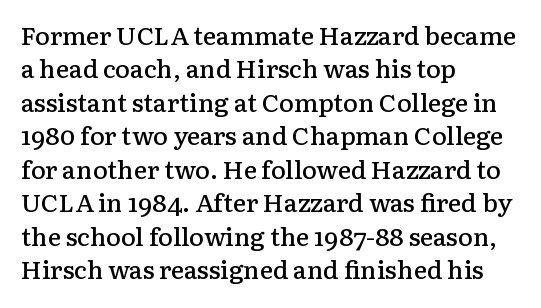
The image shows 25 px text type, upright; set left-aligned, normal line spacing (1.34x), normal letter spacing, not underlined.
